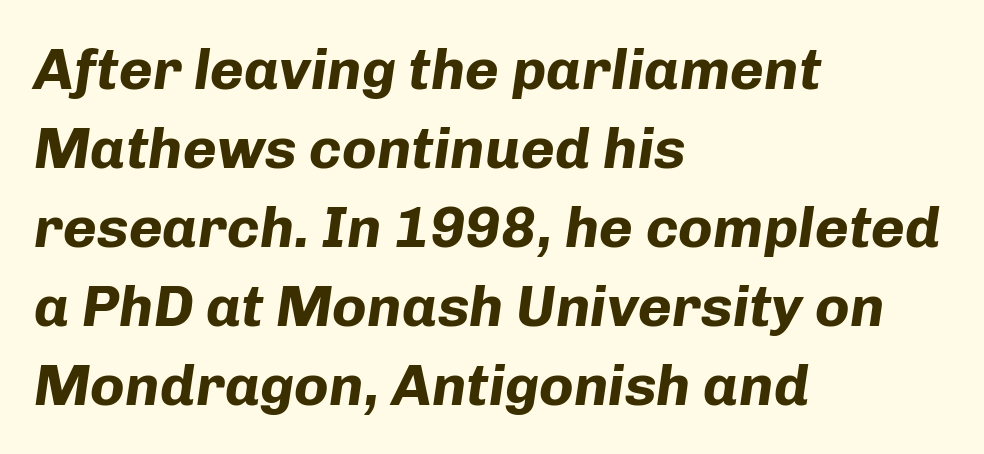
Q: Is the text bold? A: Yes.
Q: Is the text italic (slanted)? A: Yes, it leans right by about 8 degrees.
Q: Is the text underlined? A: No.
Q: How is the paragraph aligned? A: Left-aligned.
Q: Is the spacing between letters normal or unusually wide? A: Normal.
Q: Is the spacing between lines tight, normal or loose? A: Normal.
Q: Width (condensed, normal, or wide)? A: Normal.
Q: Stroke contrast? A: Low.
Q: x-height? A: Medium.
Q: Monospaced? A: No.
